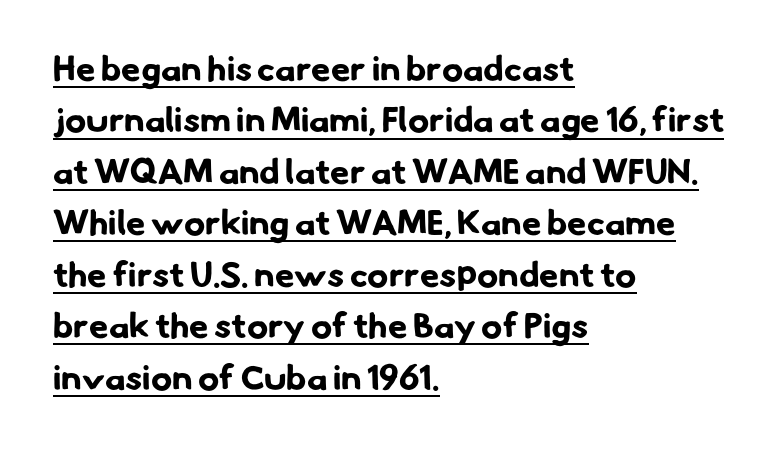
The image shows 35 px bold sans-serif type; set left-aligned, normal line spacing (1.47x), normal letter spacing, underlined; low stroke contrast and a small x-height.
